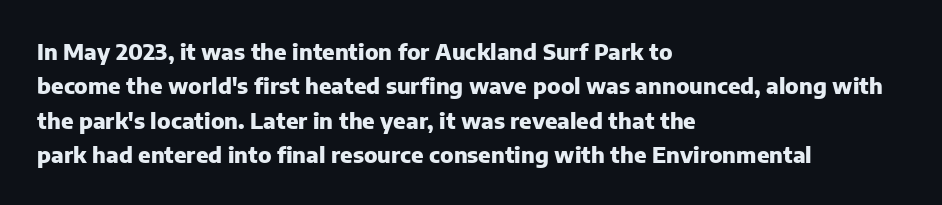
Q: Is the text bold? A: Yes.
Q: Is the text italic (slanted)? A: No, it is upright.
Q: Is the text underlined? A: No.
Q: How is the paragraph aligned? A: Left-aligned.
Q: Is the spacing between letters normal or unusually wide? A: Normal.
Q: Is the spacing between lines tight, normal or loose? A: Normal.
